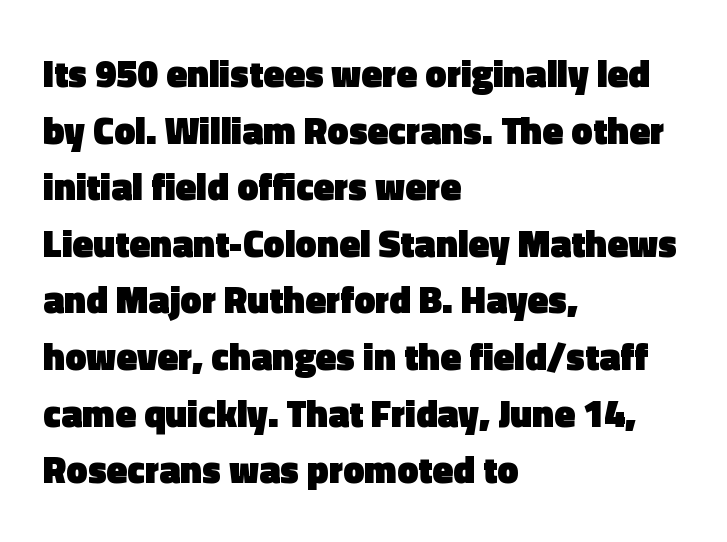
The image shows 38 px heavy sans-serif type, upright; set left-aligned, normal line spacing (1.49x), normal letter spacing, not underlined; a medium x-height.
